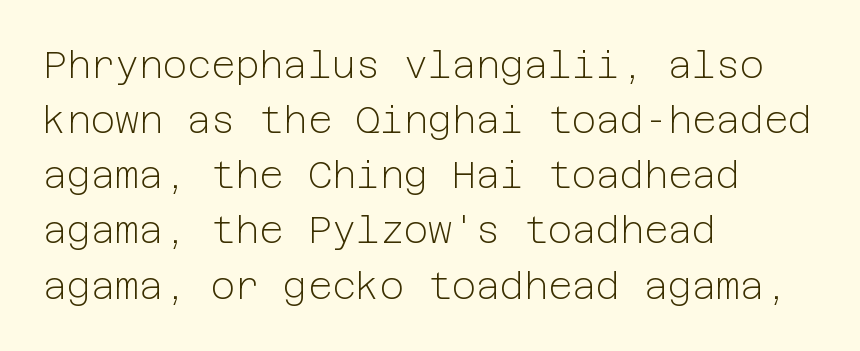
Reading down the block, your eye returns to a fixed left position each line. Words float on clear page, feet unadorned. Every character sits straight up, as roman type does. Look at the bottom of the vertical strokes: they stop flat, with no serifs. The face used here is rendered with its standard letterfit. Is the stroke heavy? The answer is a plain regular-or-lighter.
